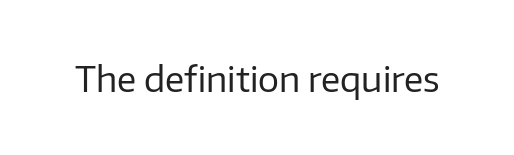
{"serif": "no", "italic": "no", "bold": "no", "weight": "regular", "width": "normal", "stroke_contrast": "low", "x_height": "medium", "monospaced": "no", "underline": "no", "letter_spacing": "normal", "letter_spacing_em": 0.0, "glyph_px": 35}
